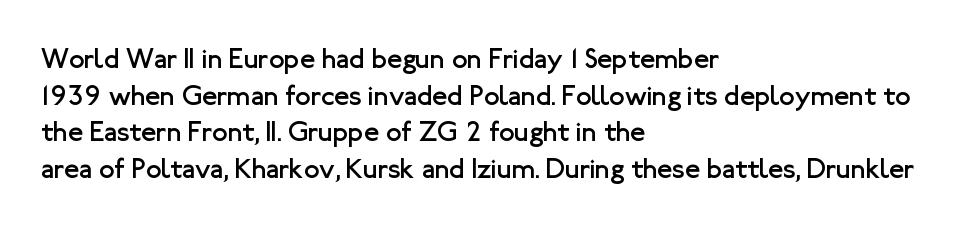
{"serif": "no", "italic": "no", "bold": "no", "weight": "regular", "width": "normal", "stroke_contrast": "low", "x_height": "medium", "monospaced": "no", "underline": "no", "align": "left", "line_spacing": "normal", "line_spacing_ratio": 1.31, "letter_spacing": "normal", "letter_spacing_em": 0.0, "glyph_px": 28}
